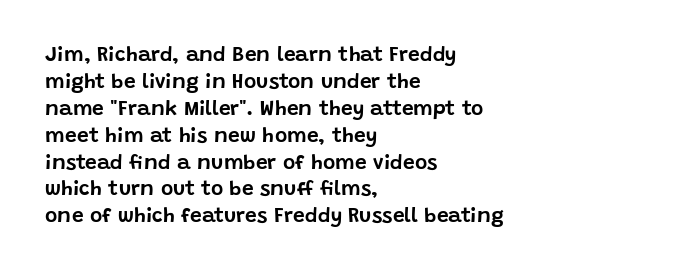
Q: Is the text italic (slanted)? A: No, it is upright.
Q: Is the text underlined? A: No.
Q: How is the paragraph aligned? A: Left-aligned.
Q: Is the spacing between letters normal or unusually wide? A: Normal.
Q: Is the spacing between lines tight, normal or loose? A: Normal.
